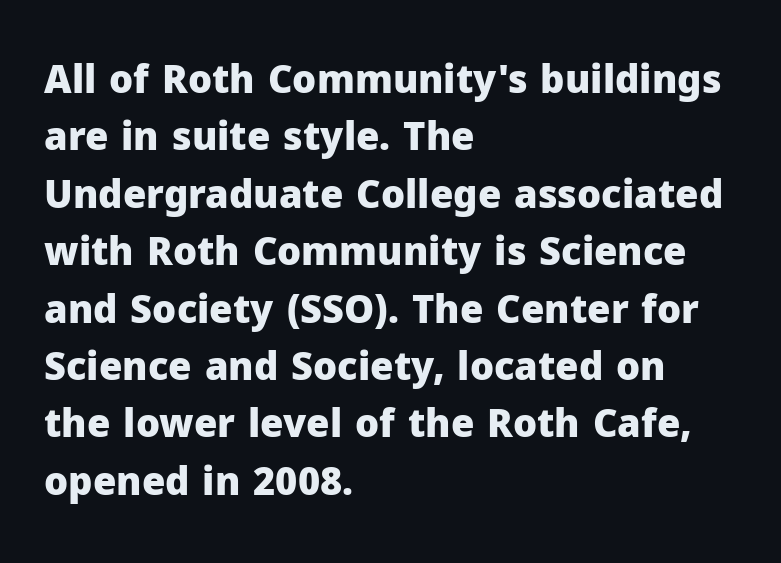
The image shows 38 px heavy sans-serif type, upright; set left-aligned, normal line spacing (1.51x), normal letter spacing, not underlined; low stroke contrast and a medium x-height.
